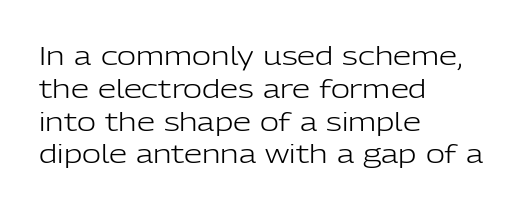
{"italic": "no", "bold": "no", "underline": "no", "align": "left", "line_spacing": "normal", "line_spacing_ratio": 1.26, "letter_spacing": "normal", "letter_spacing_em": 0.0, "glyph_px": 26}
